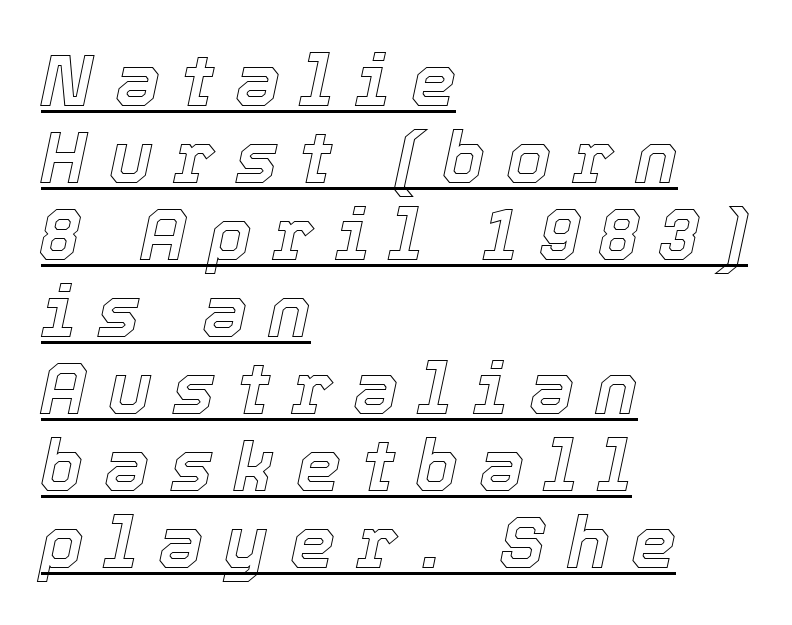
{"italic": "yes", "lean": "right", "slant_degrees": 12, "width": "normal", "x_height": "medium", "monospaced": "no", "underline": "yes", "align": "left", "line_spacing": "tight", "line_spacing_ratio": 1.07, "letter_spacing": "wide", "letter_spacing_em": 0.29, "glyph_px": 72}
